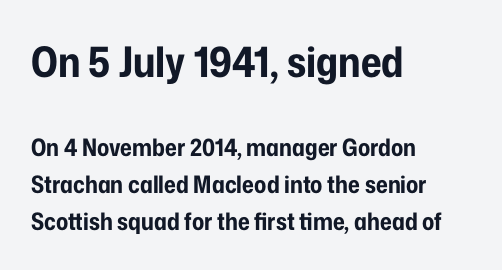
Q: Is the text bold? A: Yes.
Q: Is the text italic (slanted)? A: No, it is upright.
Q: Is the typeface a serif or a sans-serif typeface? A: Sans-serif.
Q: Is the text underlined? A: No.
Q: How is the paragraph aligned? A: Left-aligned.
Q: Is the spacing between letters normal or unusually wide? A: Normal.
Q: Is the spacing between lines tight, normal or loose? A: Normal.
Q: Which block of text is set in a larger size, the first (top) or the second (bottom)? A: The first (top) one.
Q: Width (condensed, normal, or wide)? A: Condensed.
Q: Stroke contrast? A: Low.
Q: x-height? A: Medium.
Q: Monospaced? A: No.
